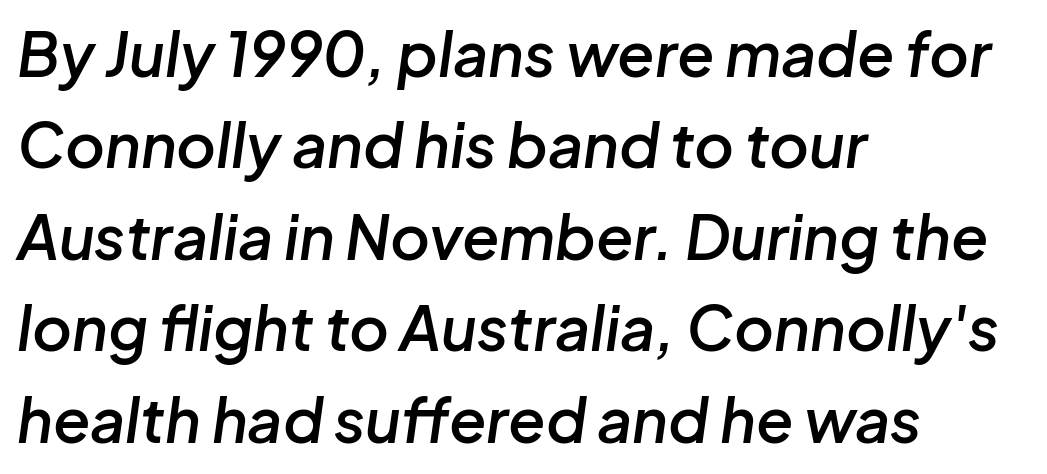
The image shows 61 px semibold type, italic (leaning right); set left-aligned, normal line spacing (1.5x), normal letter spacing, not underlined; low stroke contrast and a medium x-height.
